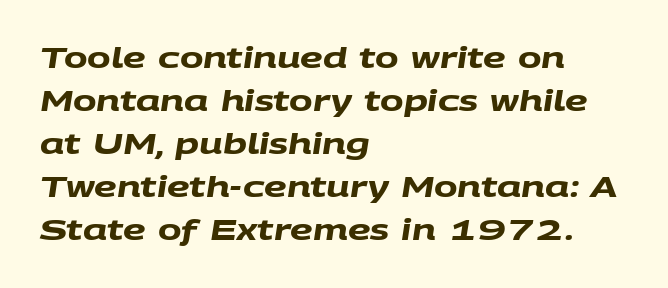
The passage shown stacks its lines at a standard gap. Students, this is bold: see how much ink each stroke carries. This sample is left-justified, so line endings fall wherever the words run out. Beneath every word, the page is bare.
